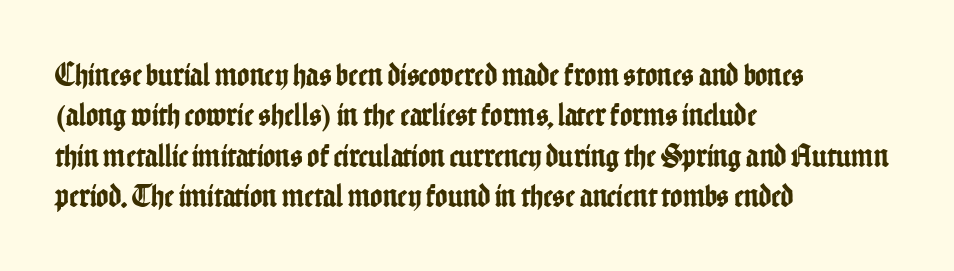
{"serif": "no", "italic": "no", "width": "condensed", "stroke_contrast": "low", "x_height": "medium", "monospaced": "no", "underline": "no", "align": "left", "line_spacing_ratio": 1.22, "letter_spacing": "normal", "letter_spacing_em": 0.0, "glyph_px": 33}
